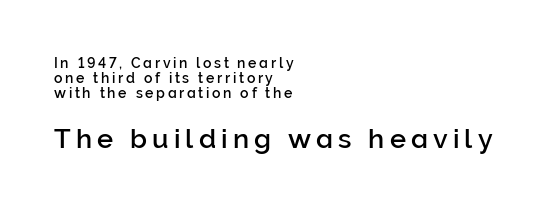
The image shows 27 px text type, upright; set left-aligned, tight line spacing (1.07x), not underlined; the second (bottom) block is 1.93x larger.
